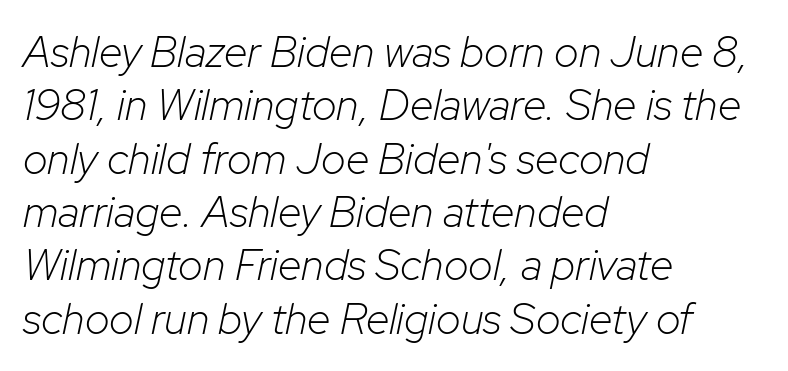
These lines keep a tight, regular rhythm from letter to letter. The characters are drawn with everyday or finer stroke widths. The ragged edge is on the right, which tells us the setting is flush left. You could not count columns in this text — the font is proportionally spaced. The font's italic variant was chosen for this text.
